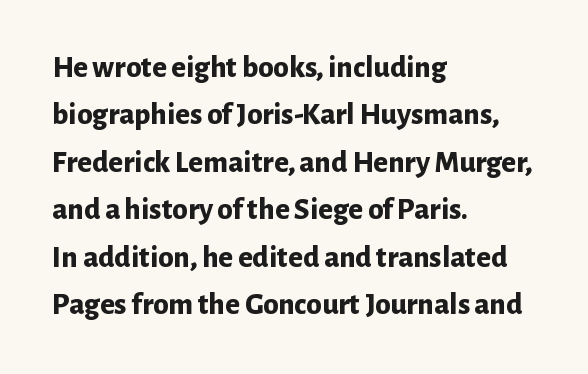
{"serif": "no", "italic": "no", "bold": "yes", "weight": "bold", "width": "normal", "stroke_contrast": "low", "x_height": "medium", "monospaced": "no", "underline": "no", "align": "left", "line_spacing": "normal", "line_spacing_ratio": 1.53, "letter_spacing": "normal", "letter_spacing_em": 0.0, "glyph_px": 31}
